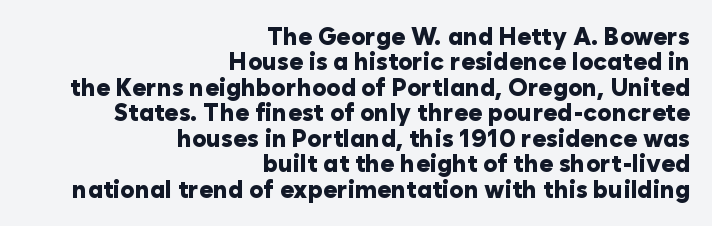
Q: Is the text bold? A: Yes.
Q: Is the text italic (slanted)? A: No, it is upright.
Q: Is the text underlined? A: No.
Q: How is the paragraph aligned? A: Right-aligned.
Q: Is the spacing between letters normal or unusually wide? A: Normal.
Q: Is the spacing between lines tight, normal or loose? A: Tight.
